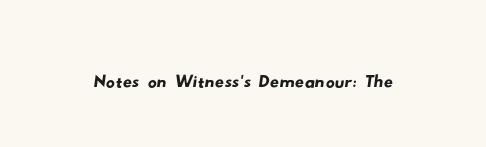
The image shows 45 px wide sans-serif type; set normal letter spacing, not underlined; low stroke contrast and a small x-height.
